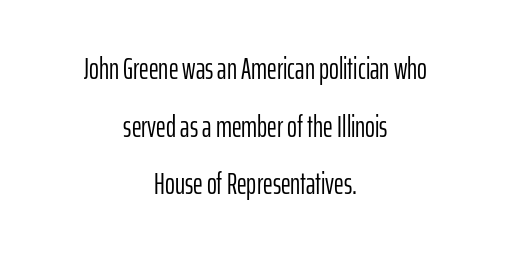
Unlike a traditional serif, this face leaves its strokes unadorned. Spacing verdict: proportional, widths tailored to each character. The specimen reads as upright at a glance. This is not heavy type; no bold has been used. How are the letters spaced? Ordinarily, with no added tracking. Each line is balanced around a shared central axis.
